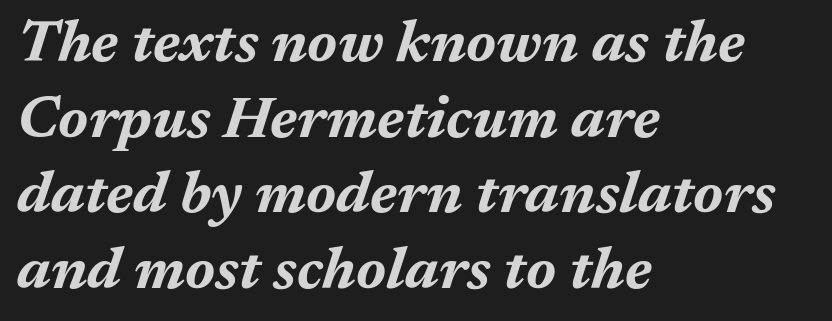
{"italic": "yes", "lean": "right", "slant_degrees": 17, "bold": "yes", "weight": "bold", "width": "normal", "stroke_contrast": "medium", "x_height": "medium", "monospaced": "no", "underline": "no", "align": "left", "line_spacing": "normal", "line_spacing_ratio": 1.28, "letter_spacing": "normal", "letter_spacing_em": 0.0, "glyph_px": 59}
